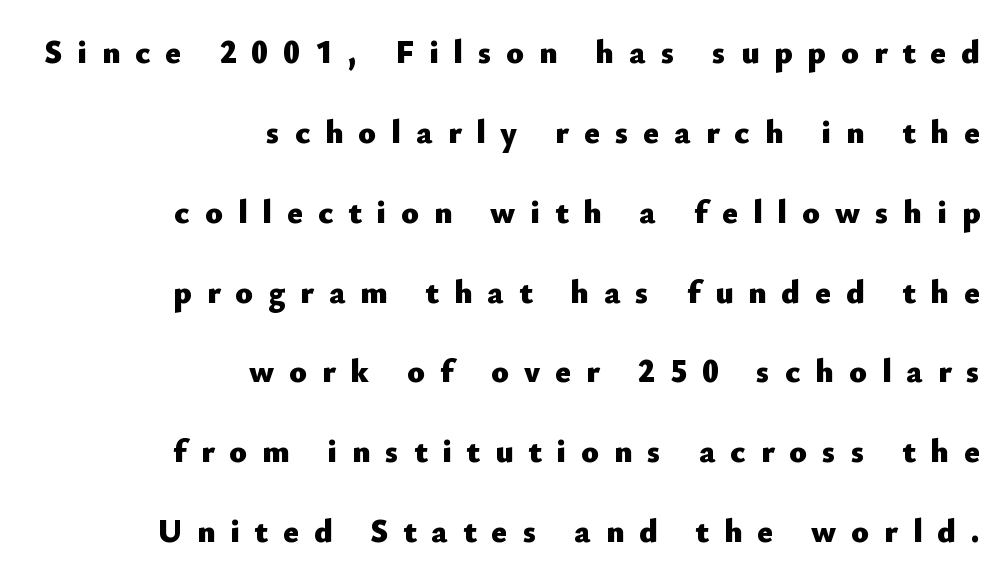
Q: Is the text bold? A: Yes.
Q: Is the text italic (slanted)? A: No, it is upright.
Q: Is the typeface a serif or a sans-serif typeface? A: Sans-serif.
Q: Is the text underlined? A: No.
Q: How is the paragraph aligned? A: Right-aligned.
Q: Is the spacing between letters normal or unusually wide? A: Unusually wide.
Q: Is the spacing between lines tight, normal or loose? A: Loose.
Q: Width (condensed, normal, or wide)? A: Normal.
Q: Stroke contrast? A: Low.
Q: x-height? A: Small.
Q: Monospaced? A: No.
